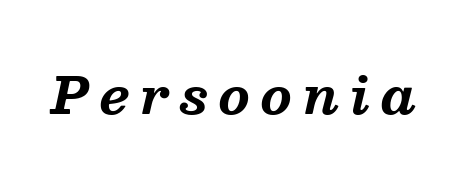
Q: Is the text bold? A: Yes.
Q: Is the text italic (slanted)? A: Yes, it leans right by about 13 degrees.
Q: Is the typeface a serif or a sans-serif typeface? A: Serif.
Q: Is the text underlined? A: No.
Q: Is the spacing between letters normal or unusually wide? A: Unusually wide.
Q: Width (condensed, normal, or wide)? A: Normal.
Q: Stroke contrast? A: Medium.
Q: x-height? A: Medium.
Q: Monospaced? A: No.
